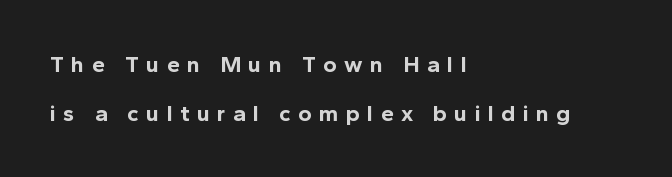
The image shows 23 px bold type, upright; set left-aligned, loose line spacing (2.11x), unusually wide letter spacing (+0.32 em), not underlined.
